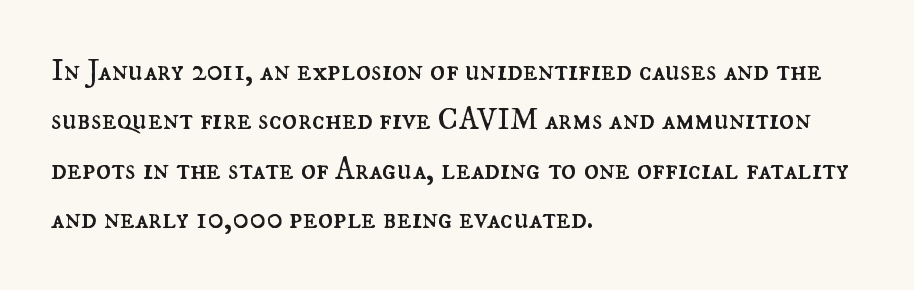
Honestly, the letter spacing is just normal — you wouldn't notice it. Varying glyph widths throughout — classic text-font behaviour. The strip under each line holds only bare page. The lines sit at an ordinary, default distance from one another. Italic? Not at all — the glyphs are vertical. Heaviness? Minimal to ordinary, like unemphasized prose.
